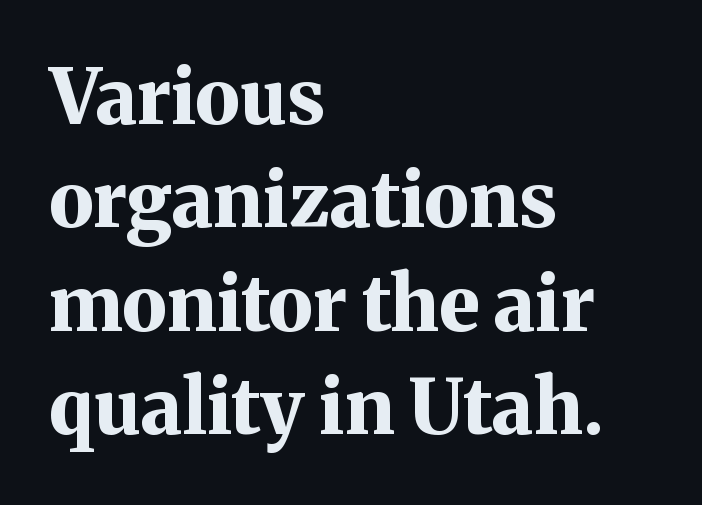
Q: Is the text bold? A: Yes.
Q: Is the text italic (slanted)? A: No, it is upright.
Q: Is the typeface a serif or a sans-serif typeface? A: Serif.
Q: Is the text underlined? A: No.
Q: How is the paragraph aligned? A: Left-aligned.
Q: Is the spacing between letters normal or unusually wide? A: Normal.
Q: Is the spacing between lines tight, normal or loose? A: Normal.
Q: Width (condensed, normal, or wide)? A: Normal.
Q: Stroke contrast? A: Medium.
Q: x-height? A: Medium.
Q: Monospaced? A: No.
